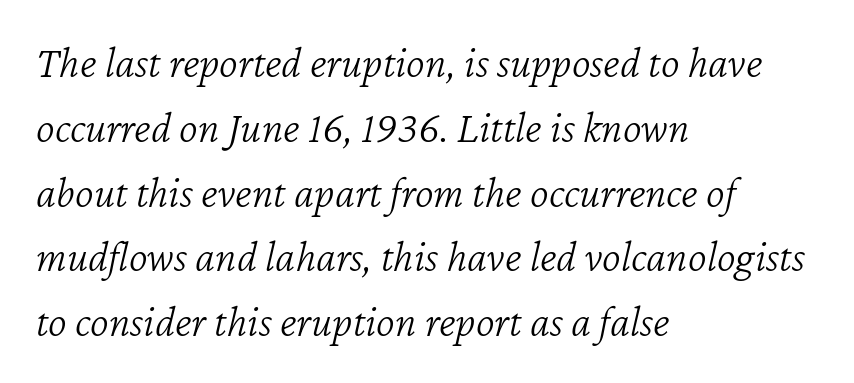
Character widths vary here, with narrow letters taking less room than wide ones. The passage shown is not underscored anywhere. Slant detected: the letters are inclined. The gaps between neighbouring characters are ordinary and unremarkable. Stroke thickness stays within the range of a standard reading face or lighter. The rendering anchors every line to the left-hand side.
